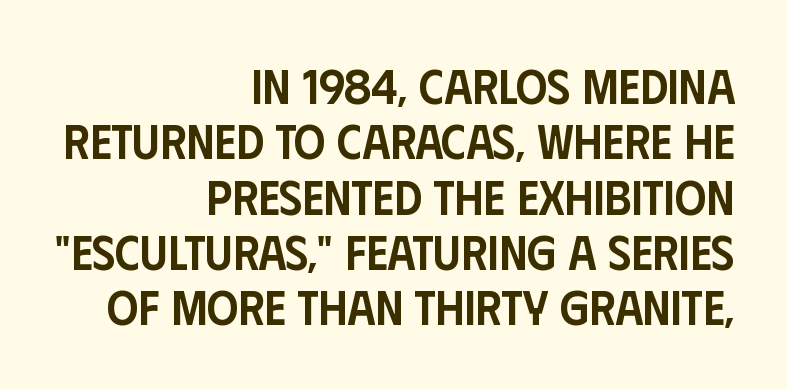
The image shows 49 px semibold, condensed sans-serif type, upright; set right-aligned, tight line spacing (1.13x), normal letter spacing, not underlined; low stroke contrast and a large x-height.
